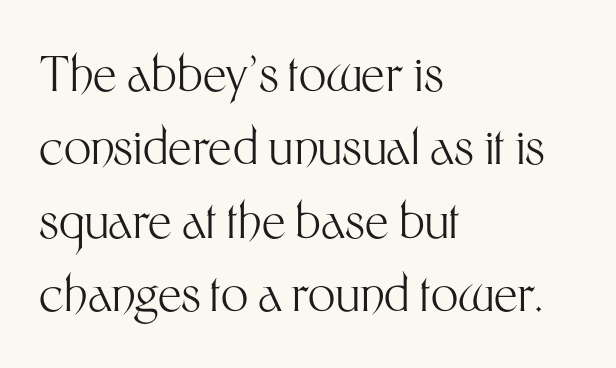
The baseline area is clear. Which margin do the lines hug? The left one — the right edge is uneven. The weight tops out at a normal text grade. The face used here is proportionally spaced, like ordinary book or web type. Horizontal bands of white between lines are of average thickness.
